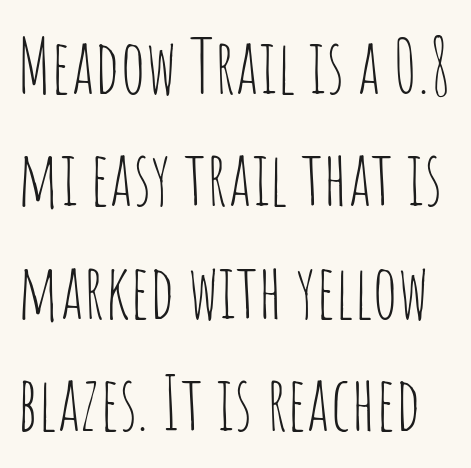
Words float on clear page, feet unadorned. Typographically, this falls in the sans-serif category. The specimen reads as upright at a glance. The rendering uses a moderate line-height, typical for paragraphs. Ink coverage per letter is moderate at most.
